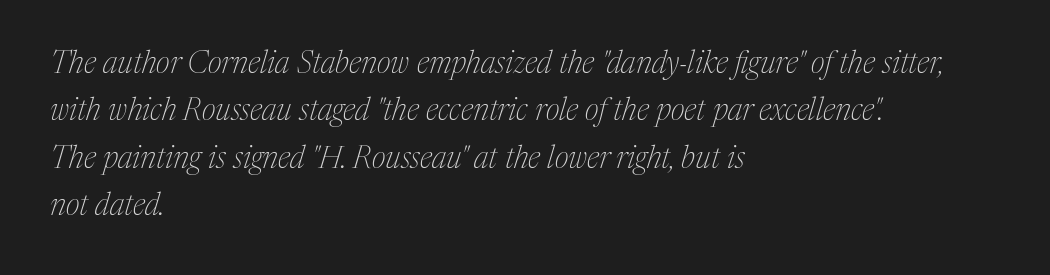
Q: Is the text bold? A: No.
Q: Is the text italic (slanted)? A: Yes, it leans right by about 17 degrees.
Q: Is the typeface a serif or a sans-serif typeface? A: Serif.
Q: Is the text underlined? A: No.
Q: How is the paragraph aligned? A: Left-aligned.
Q: Is the spacing between letters normal or unusually wide? A: Normal.
Q: Is the spacing between lines tight, normal or loose? A: Normal.
Q: Width (condensed, normal, or wide)? A: Normal.
Q: Stroke contrast? A: Medium.
Q: x-height? A: Medium.
Q: Monospaced? A: No.
